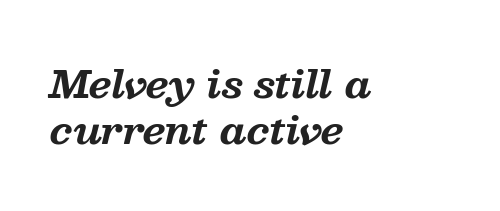
Q: Is the text bold? A: Yes.
Q: Is the text italic (slanted)? A: Yes, it leans right by about 13 degrees.
Q: Is the typeface a serif or a sans-serif typeface? A: Serif.
Q: Is the text underlined? A: No.
Q: How is the paragraph aligned? A: Left-aligned.
Q: Is the spacing between letters normal or unusually wide? A: Normal.
Q: Width (condensed, normal, or wide)? A: Normal.
Q: Stroke contrast? A: Medium.
Q: x-height? A: Medium.
Q: Monospaced? A: No.
